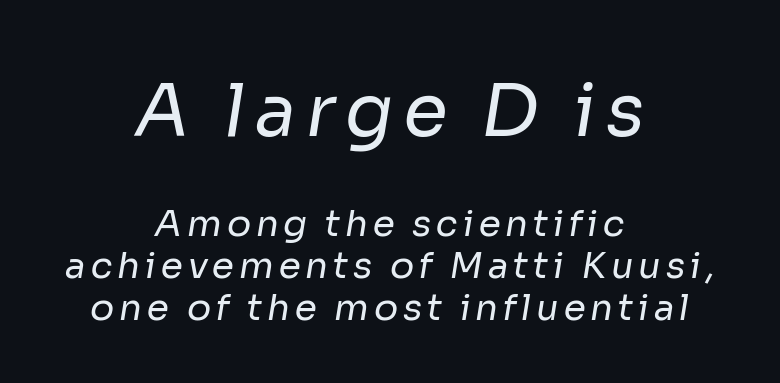
Q: Is the text bold? A: No.
Q: Is the typeface a serif or a sans-serif typeface? A: Sans-serif.
Q: Is the text underlined? A: No.
Q: How is the paragraph aligned? A: Centered.
Q: Which block of text is set in a larger size, the first (top) or the second (bottom)? A: The first (top) one.
Q: Width (condensed, normal, or wide)? A: Normal.
Q: Stroke contrast? A: Low.
Q: x-height? A: Medium.
Q: Monospaced? A: No.
